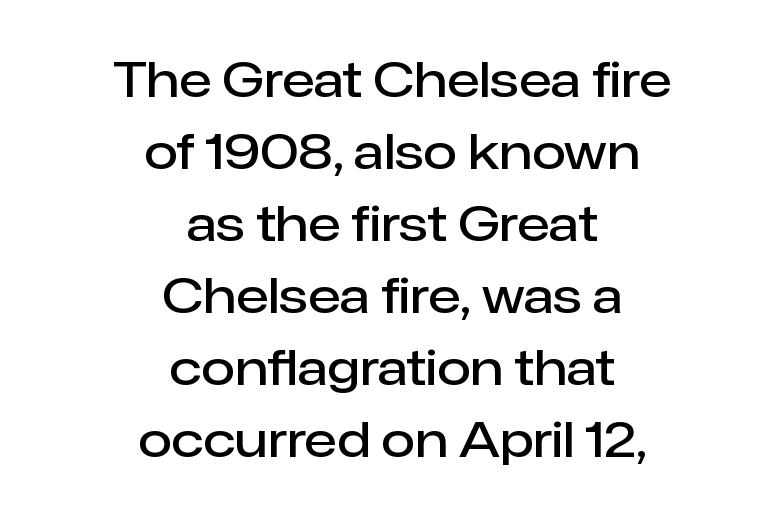
Q: Is the text bold? A: Semi-bold.
Q: Is the text italic (slanted)? A: No, it is upright.
Q: Is the typeface a serif or a sans-serif typeface? A: Sans-serif.
Q: Is the text underlined? A: No.
Q: How is the paragraph aligned? A: Centered.
Q: Is the spacing between letters normal or unusually wide? A: Normal.
Q: Is the spacing between lines tight, normal or loose? A: Normal.
Q: Width (condensed, normal, or wide)? A: Normal.
Q: Stroke contrast? A: Low.
Q: x-height? A: Medium.
Q: Monospaced? A: No.
